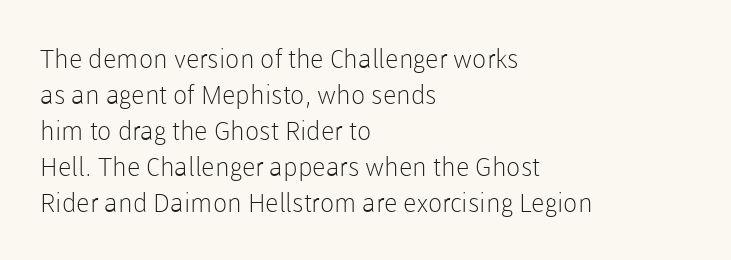
The image shows 26 px text type, upright; set left-aligned, normal line spacing (1.38x), normal letter spacing, not underlined.
